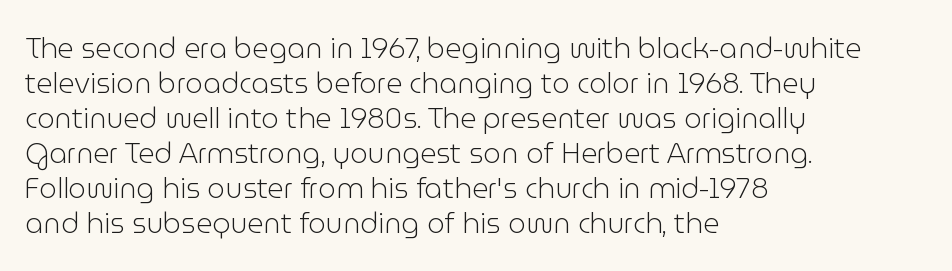
The image shows 28 px light sans-serif type, upright; set left-aligned, normal line spacing (1.25x), normal letter spacing, not underlined; low stroke contrast and a medium x-height.
